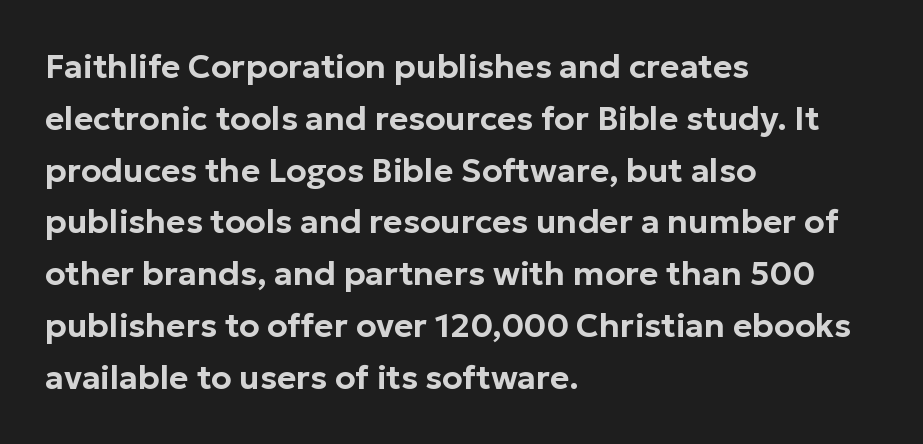
{"serif": "no", "italic": "no", "width": "normal", "stroke_contrast": "low", "x_height": "medium", "monospaced": "no", "underline": "no", "align": "left", "line_spacing": "normal", "line_spacing_ratio": 1.57, "letter_spacing": "normal", "letter_spacing_em": 0.0, "glyph_px": 33}
